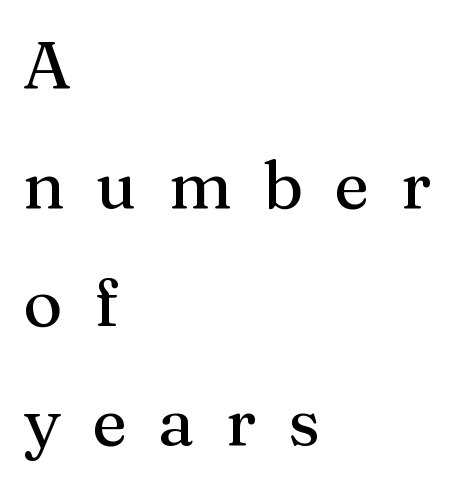
{"serif": "yes", "italic": "no", "width": "normal", "stroke_contrast": "medium", "x_height": "medium", "monospaced": "no", "underline": "no", "align": "left", "line_spacing_ratio": 1.77, "letter_spacing": "wide", "letter_spacing_em": 0.47, "glyph_px": 67}
